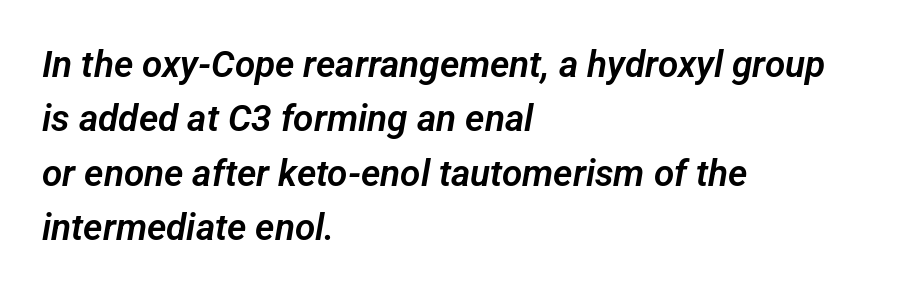
The rendering keeps characters at their native spacing. Check the space under the baseline: it is left empty. Typographically, this falls in the sans-serif category. Is the block centered? No — it sits flush against the left margin. Think of a printed novel: that variable character pitch is what you see here.
